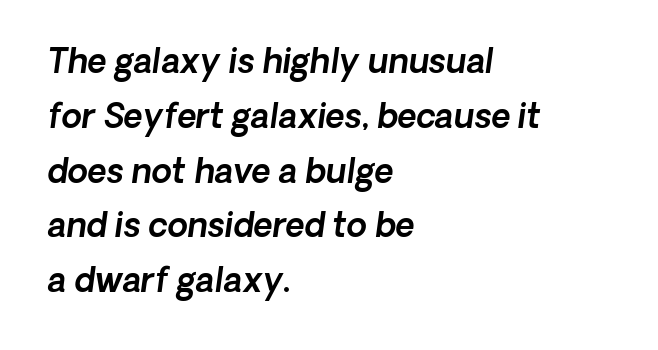
This rendering features lettering with no underline. The rendering keeps characters at their native spacing. This rendering employs a face without finishing strokes, i.e., a sans-serif. If you drew a ruler down the left edge, every line would touch it. Do the characters align in a grid? No, the font is proportional. Normally led — the rows are evenly, conventionally spaced.
